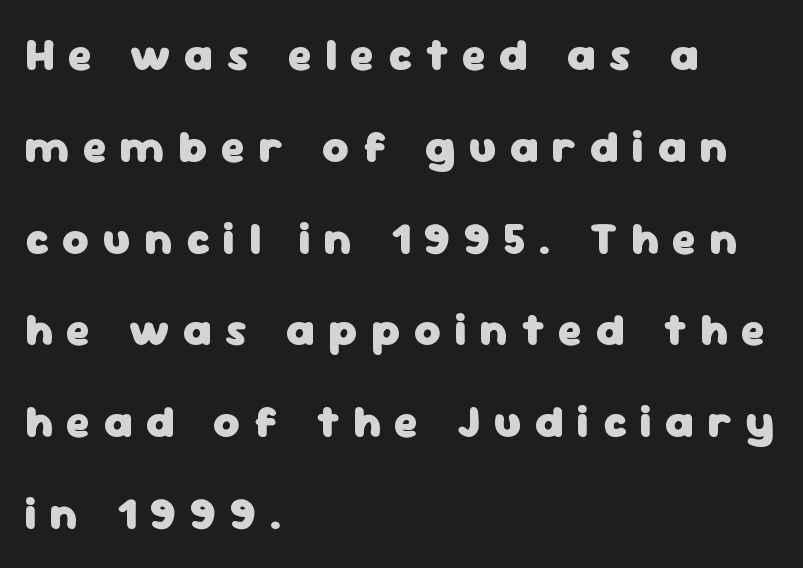
{"serif": "no", "italic": "no", "bold": "yes", "weight": "heavy", "width": "normal", "stroke_contrast": "low", "x_height": "medium", "monospaced": "no", "underline": "no", "align": "left", "line_spacing": "loose", "line_spacing_ratio": 2.04, "letter_spacing": "wide", "letter_spacing_em": 0.3, "glyph_px": 45}
